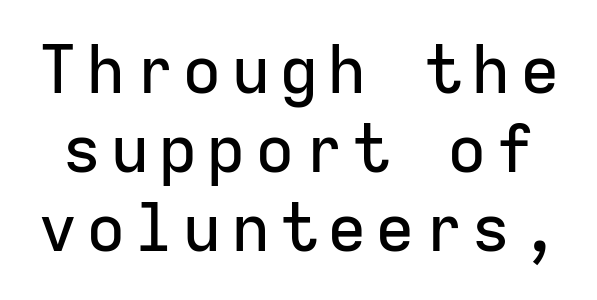
The image shows 66 px sans-serif type, upright, monospaced; set line spacing 1.2x, not underlined; low stroke contrast and a medium x-height.
